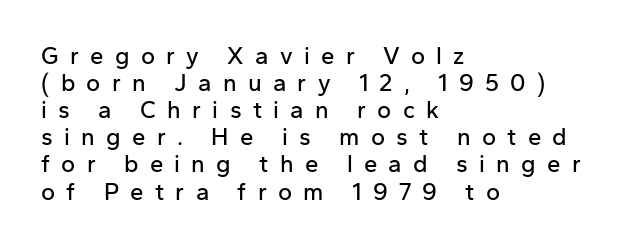
Rendered with straight, roman letterforms. The typesetter chose a ragged-right arrangement here. Look at the tracking — it's clearly loosened, letters drifting apart. A bare baseline throughout the passage. The space between consecutive lines is stingy.
